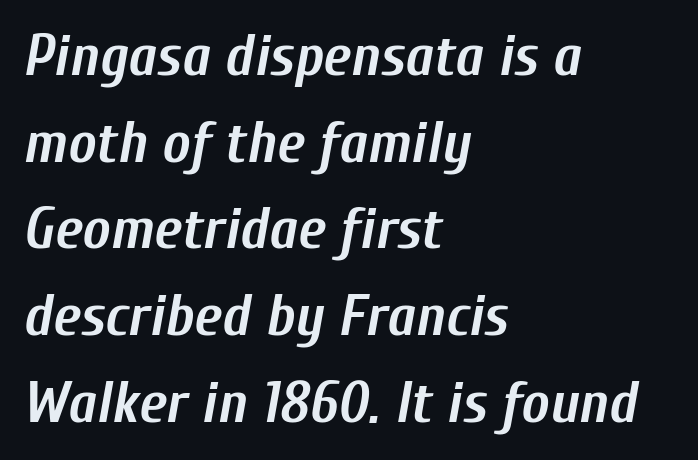
Q: Is the text bold? A: Yes.
Q: Is the text italic (slanted)? A: Yes, it leans right by about 10 degrees.
Q: Is the text underlined? A: No.
Q: How is the paragraph aligned? A: Left-aligned.
Q: Is the spacing between letters normal or unusually wide? A: Normal.
Q: Is the spacing between lines tight, normal or loose? A: Normal.
Q: Width (condensed, normal, or wide)? A: Condensed.
Q: Stroke contrast? A: Low.
Q: x-height? A: Medium.
Q: Monospaced? A: No.
